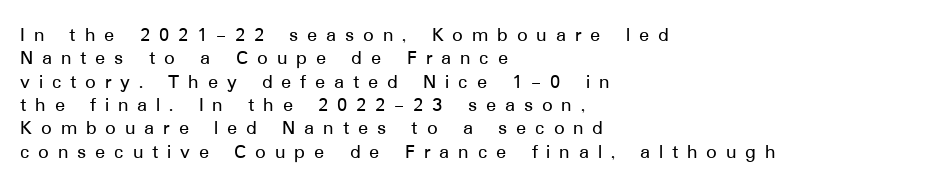
Q: Is the text italic (slanted)? A: No, it is upright.
Q: Is the text underlined? A: No.
Q: How is the paragraph aligned? A: Left-aligned.
Q: Is the spacing between letters normal or unusually wide? A: Unusually wide.
Q: Is the spacing between lines tight, normal or loose? A: Tight.
